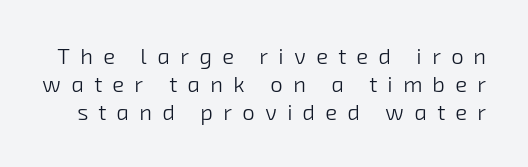
Q: Is the text bold? A: No.
Q: Is the text underlined? A: No.
Q: Is the spacing between letters normal or unusually wide? A: Unusually wide.
Q: Is the spacing between lines tight, normal or loose? A: Normal.
